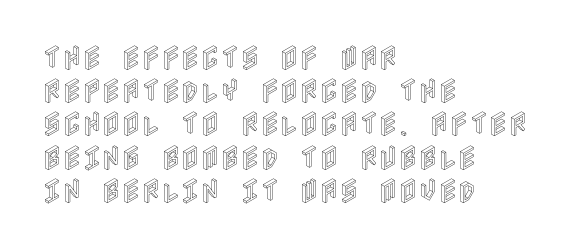
{"italic": "no", "underline": "no", "align": "left", "line_spacing_ratio": 1.23, "letter_spacing": "normal", "letter_spacing_em": 0.0, "glyph_px": 27}
